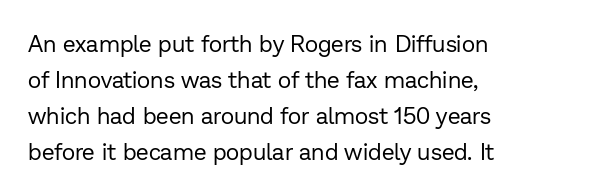
The image shows 23 px text type, upright; set left-aligned, normal line spacing (1.56x), normal letter spacing, not underlined.
